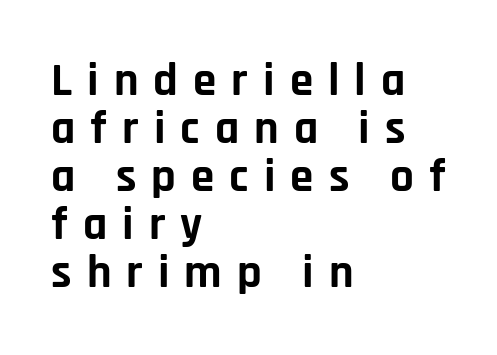
{"serif": "no", "italic": "no", "bold": "yes", "weight": "bold", "width": "normal", "stroke_contrast": "low", "x_height": "large", "monospaced": "no", "underline": "no", "align": "left", "line_spacing": "tight", "line_spacing_ratio": 1.02, "letter_spacing": "wide", "letter_spacing_em": 0.32, "glyph_px": 47}
